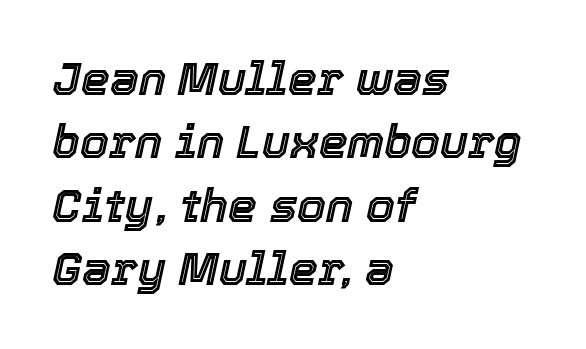
The compositor pushed each line to the left boundary. Bare-footed words on every line. Yep, that's italic — everything's leaning. Evenly set lines give the paragraph a standard silhouette. Varying glyph widths throughout — classic text-font behaviour. The line texture is even and compact thanks to regular tracking.
